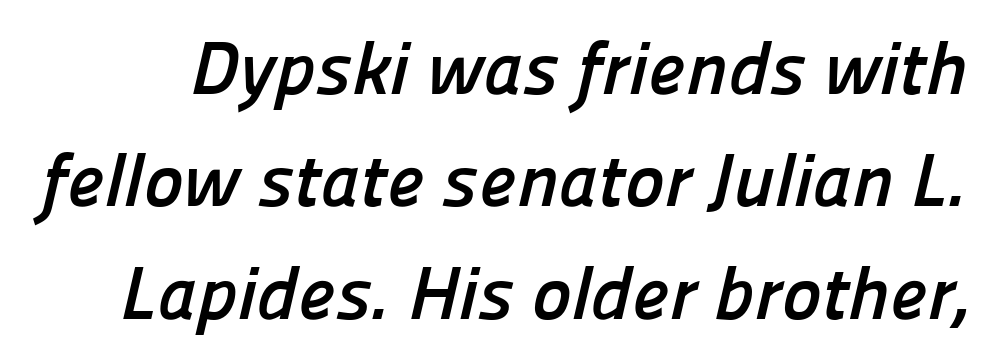
The vertical gap from one line to the next is medium. Type style note: lacks serifs. Character widths vary here, with narrow letters taking less room than wide ones. The tracking reads as untouched default to a designer's eye. Summary of weight: heavy, a full bold.
